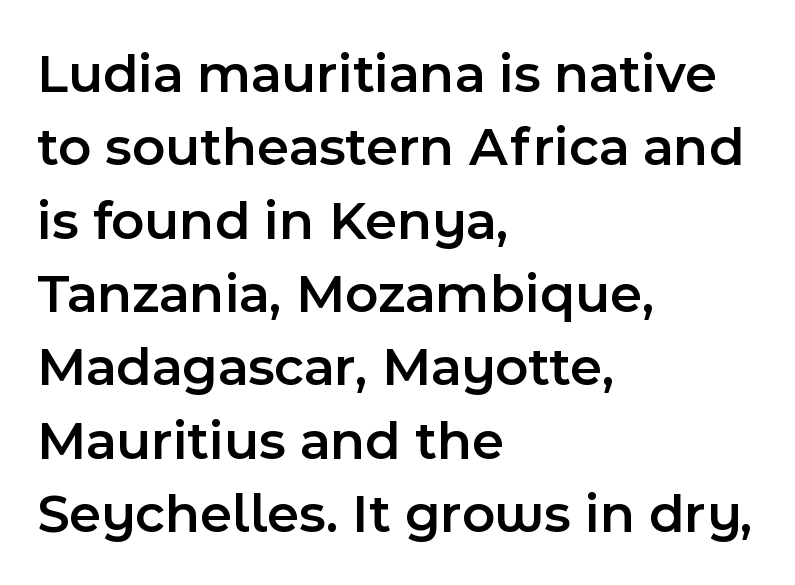
The image shows 56 px semibold sans-serif type, upright; set left-aligned, normal line spacing (1.31x), normal letter spacing, not underlined; a medium x-height.
